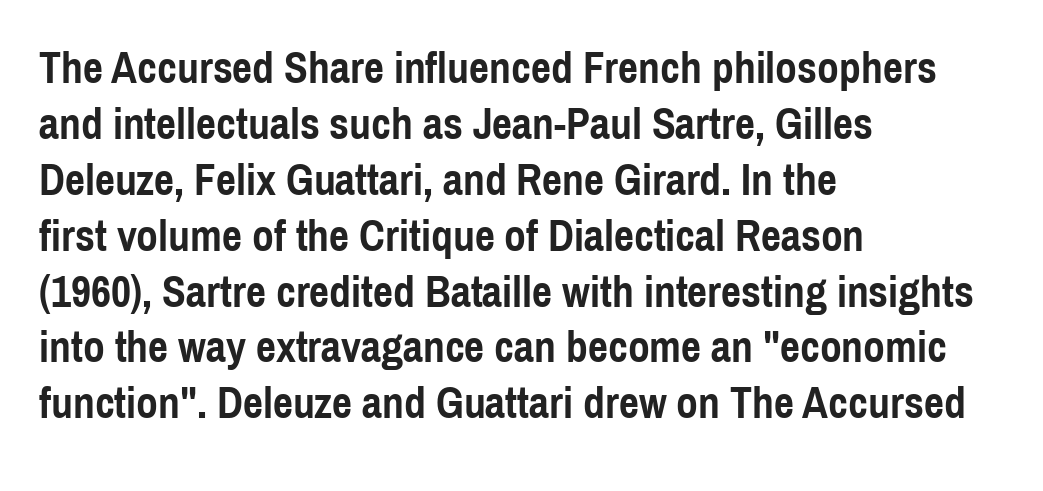
Q: Is the text bold? A: Yes.
Q: Is the text italic (slanted)? A: No, it is upright.
Q: Is the typeface a serif or a sans-serif typeface? A: Sans-serif.
Q: Is the text underlined? A: No.
Q: How is the paragraph aligned? A: Left-aligned.
Q: Is the spacing between letters normal or unusually wide? A: Normal.
Q: Is the spacing between lines tight, normal or loose? A: Normal.
Q: Width (condensed, normal, or wide)? A: Condensed.
Q: x-height? A: Medium.
Q: Monospaced? A: No.
